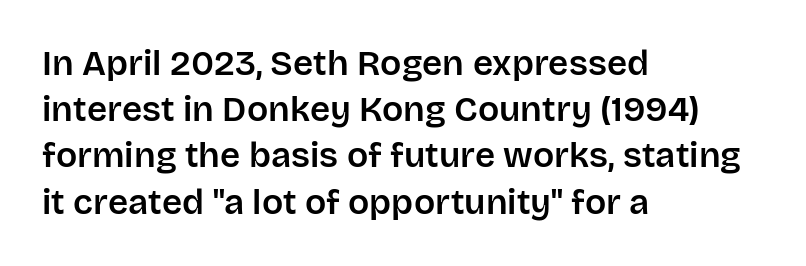
Q: Is the text italic (slanted)? A: No, it is upright.
Q: Is the typeface a serif or a sans-serif typeface? A: Sans-serif.
Q: Is the text underlined? A: No.
Q: How is the paragraph aligned? A: Left-aligned.
Q: Is the spacing between letters normal or unusually wide? A: Normal.
Q: Is the spacing between lines tight, normal or loose? A: Normal.
Q: Width (condensed, normal, or wide)? A: Normal.
Q: Stroke contrast? A: Low.
Q: x-height? A: Large.
Q: Monospaced? A: No.
